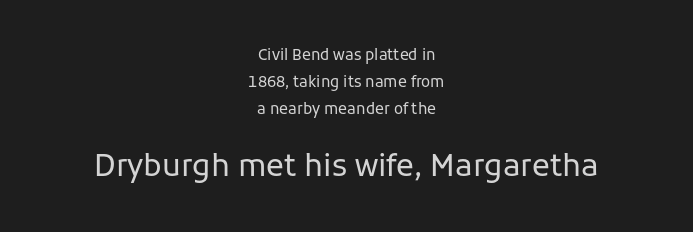
The image shows 30 px regular-weight sans-serif type, upright; set centered, line spacing 1.8x, normal letter spacing, not underlined; the second (bottom) block is 2.0x larger; low stroke contrast and a medium x-height.
